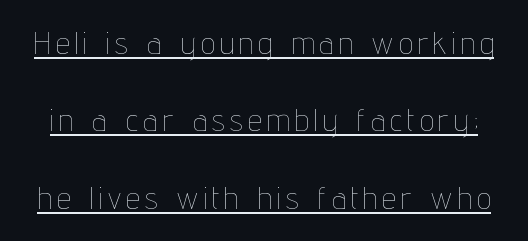
{"italic": "no", "bold": "no", "weight": "thin", "width": "condensed", "stroke_contrast": "low", "x_height": "medium", "monospaced": "no", "underline": "yes", "line_spacing": "loose", "line_spacing_ratio": 2.5, "glyph_px": 31}
